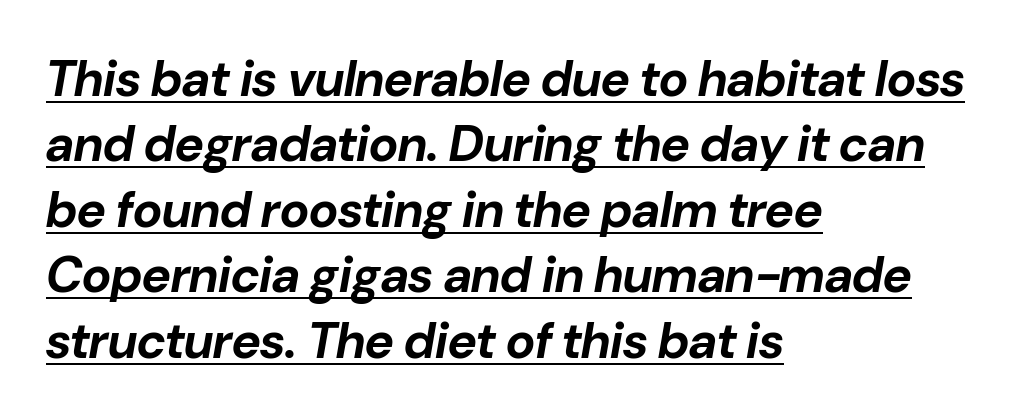
{"italic": "yes", "lean": "right", "slant_degrees": 10, "bold": "yes", "weight": "bold", "width": "normal", "stroke_contrast": "low", "x_height": "medium", "monospaced": "no", "underline": "yes", "align": "left", "line_spacing": "normal", "line_spacing_ratio": 1.31, "letter_spacing": "normal", "letter_spacing_em": 0.0, "glyph_px": 50}
